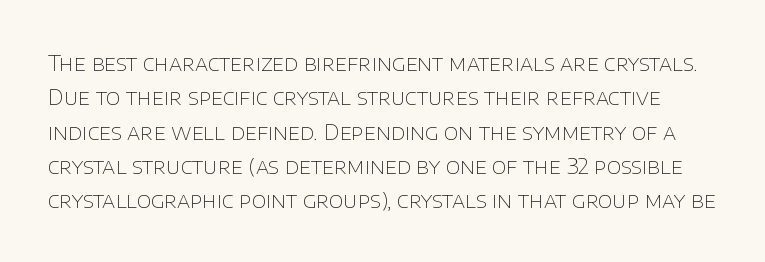
When letters stand straight like this, we call the style roman or upright. Compared with typical body copy, the letter spacing here is the same. The words here are not underlined. No letter is thick-stroked: the sample isn't bold.
